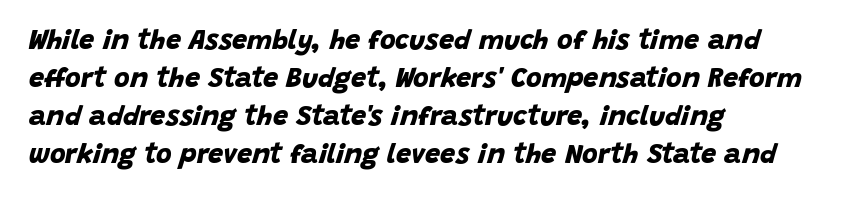
{"bold": "yes", "underline": "no", "align": "left", "line_spacing": "normal", "line_spacing_ratio": 1.41, "letter_spacing": "normal", "letter_spacing_em": 0.0, "glyph_px": 27}
